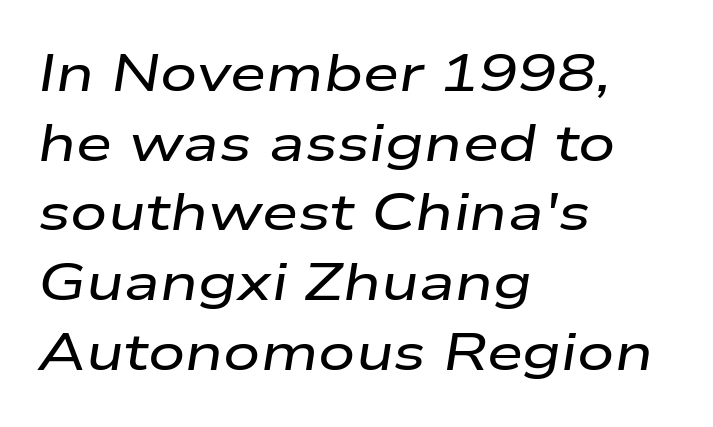
Q: Is the text italic (slanted)? A: Yes, it leans right by about 9 degrees.
Q: Is the text underlined? A: No.
Q: How is the paragraph aligned? A: Left-aligned.
Q: Is the spacing between letters normal or unusually wide? A: Normal.
Q: Is the spacing between lines tight, normal or loose? A: Normal.
Q: Width (condensed, normal, or wide)? A: Wide.
Q: Stroke contrast? A: Low.
Q: x-height? A: Medium.
Q: Monospaced? A: No.
